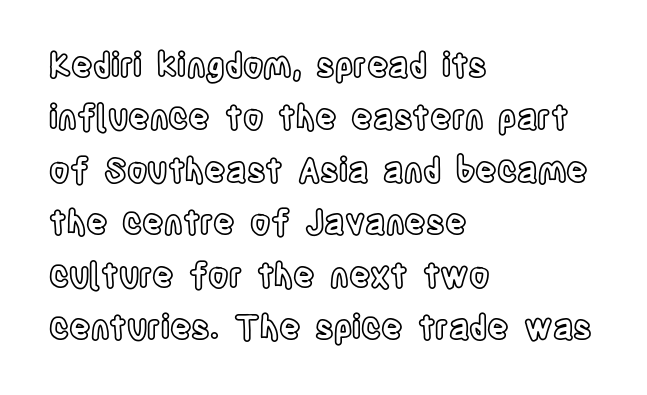
The image shows 33 px condensed type, upright; set left-aligned, normal line spacing (1.59x), normal letter spacing, not underlined; a large x-height.
